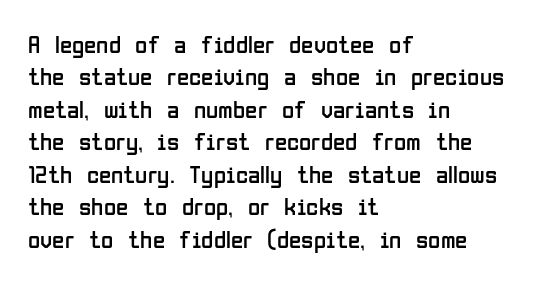
Q: Is the text bold? A: No.
Q: Is the text italic (slanted)? A: No, it is upright.
Q: Is the text underlined? A: No.
Q: How is the paragraph aligned? A: Left-aligned.
Q: Is the spacing between letters normal or unusually wide? A: Normal.
Q: Is the spacing between lines tight, normal or loose? A: Normal.
